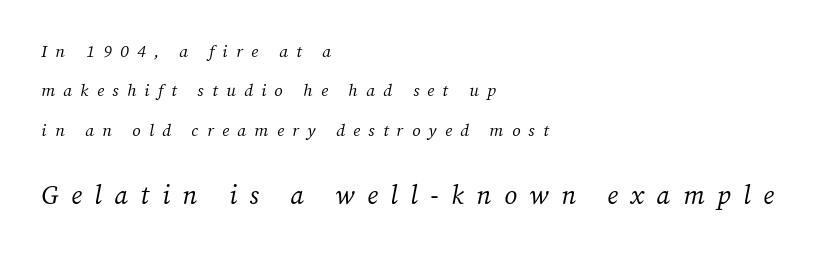
Q: Is the text bold? A: No.
Q: Is the text italic (slanted)? A: Yes, it leans right by about 12 degrees.
Q: Is the text underlined? A: No.
Q: How is the paragraph aligned? A: Left-aligned.
Q: Is the spacing between letters normal or unusually wide? A: Unusually wide.
Q: Is the spacing between lines tight, normal or loose? A: Loose.
Q: Which block of text is set in a larger size, the first (top) or the second (bottom)? A: The second (bottom) one.
